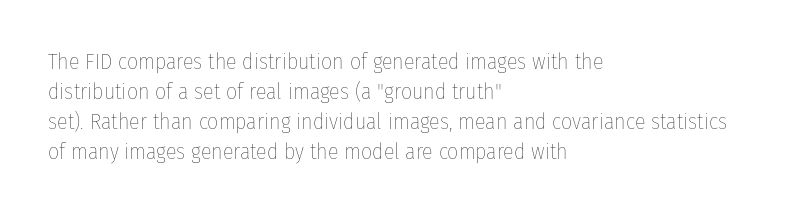
{"italic": "no", "bold": "no", "underline": "no", "align": "left", "line_spacing": "normal", "line_spacing_ratio": 1.37, "letter_spacing": "normal", "letter_spacing_em": 0.0, "glyph_px": 22}
